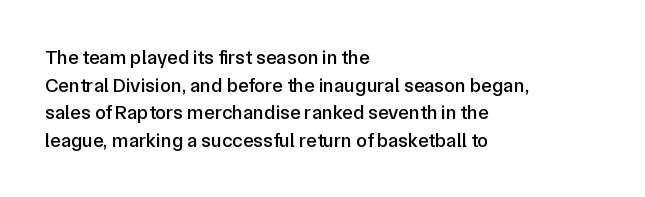
The block of text has a typical density, with ordinary space between rows. The letters stand straight up with perfectly vertical stems. Line starts are locked; line ends wander. Between one letter and the next there's only the usual sliver of space. Type without underlining.
